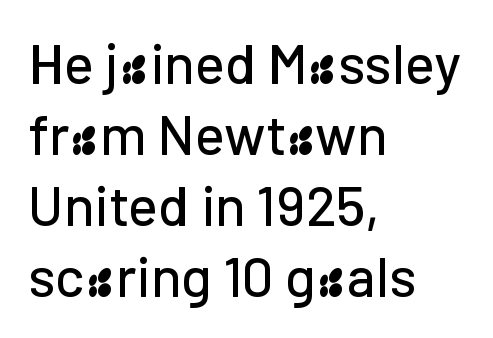
Serif or sans? Sans — the stroke terminals are bare. The passage is arranged the way most books set body copy — flush left. Every character sits straight up, as roman type does. Normally led — the rows are evenly, conventionally spaced. The baseline area is clear.
